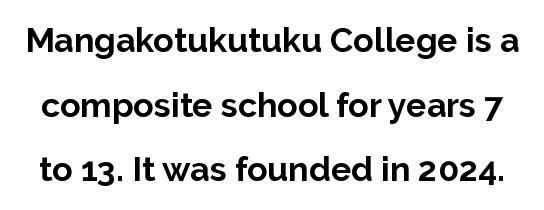
The image shows 34 px bold sans-serif type, upright; set loose line spacing (1.9x), normal letter spacing, not underlined; low stroke contrast and a medium x-height.
